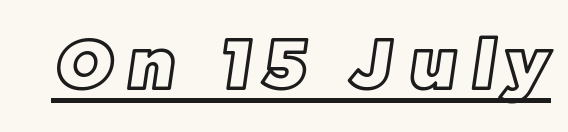
The image shows 69 px text type; set unusually wide letter spacing (+0.23 em), underlined; a large x-height.
